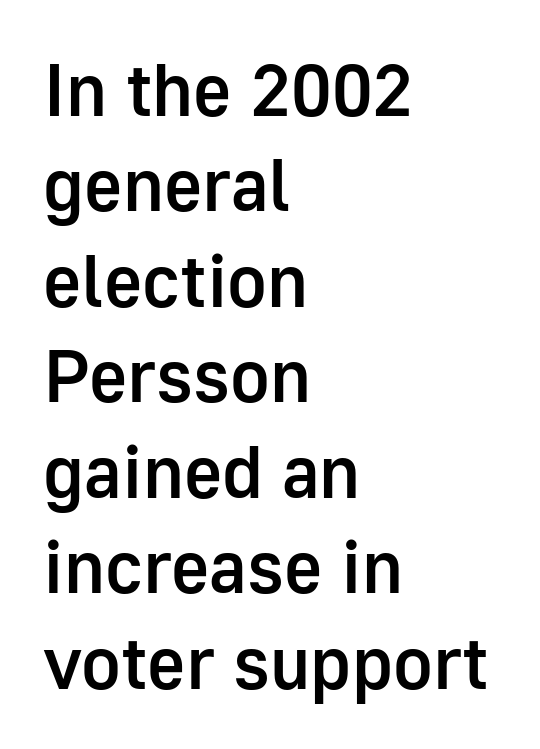
{"serif": "no", "italic": "no", "bold": "semi", "weight": "semibold", "width": "normal", "stroke_contrast": "low", "x_height": "medium", "monospaced": "no", "underline": "no", "align": "left", "line_spacing": "normal", "line_spacing_ratio": 1.29, "letter_spacing": "normal", "letter_spacing_em": 0.0, "glyph_px": 74}
